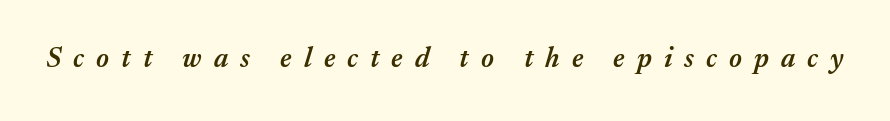
The image shows 28 px semibold type, italic (leaning right); set unusually wide letter spacing (+0.43 em), not underlined; medium stroke contrast and a medium x-height.
